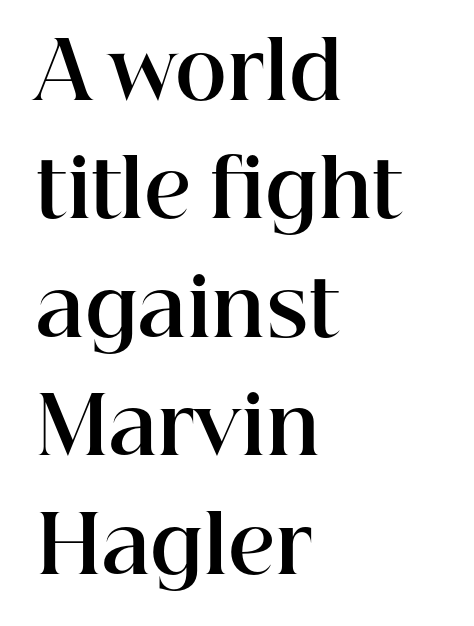
{"serif": "yes", "italic": "no", "bold": "yes", "weight": "bold", "width": "normal", "stroke_contrast": "high", "x_height": "medium", "monospaced": "no", "underline": "no", "align": "left", "line_spacing": "normal", "line_spacing_ratio": 1.5, "letter_spacing": "normal", "letter_spacing_em": 0.0, "glyph_px": 79}
